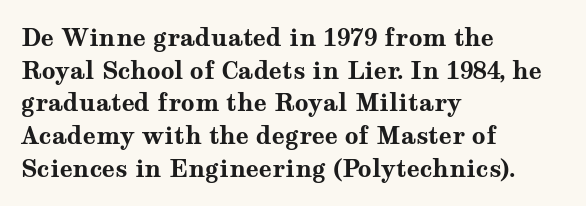
{"italic": "no", "bold": "yes", "underline": "no", "align": "left", "line_spacing": "normal", "line_spacing_ratio": 1.36, "letter_spacing": "normal", "letter_spacing_em": 0.0, "glyph_px": 24}
